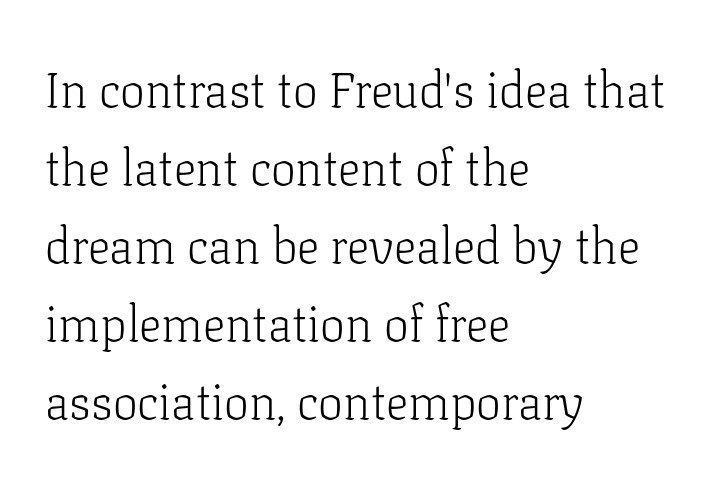
Q: Is the text bold? A: No.
Q: Is the text italic (slanted)? A: No, it is upright.
Q: Is the typeface a serif or a sans-serif typeface? A: Serif.
Q: Is the text underlined? A: No.
Q: How is the paragraph aligned? A: Left-aligned.
Q: Is the spacing between letters normal or unusually wide? A: Normal.
Q: Is the spacing between lines tight, normal or loose? A: Normal.
Q: Width (condensed, normal, or wide)? A: Normal.
Q: Stroke contrast? A: Low.
Q: x-height? A: Medium.
Q: Monospaced? A: No.
